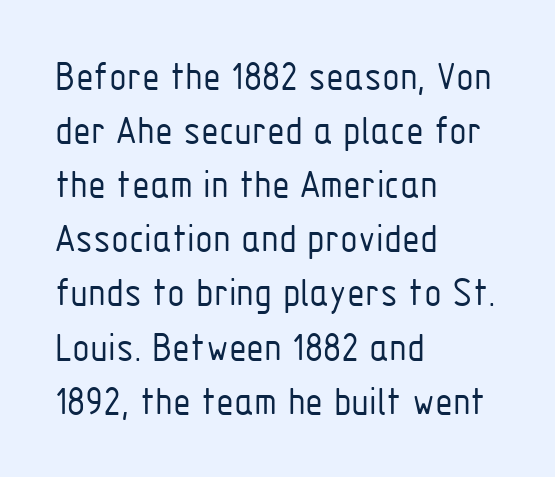
Q: Is the text bold? A: No.
Q: Is the text italic (slanted)? A: No, it is upright.
Q: Is the typeface a serif or a sans-serif typeface? A: Sans-serif.
Q: Is the text underlined? A: No.
Q: How is the paragraph aligned? A: Left-aligned.
Q: Is the spacing between letters normal or unusually wide? A: Normal.
Q: Is the spacing between lines tight, normal or loose? A: Normal.
Q: Width (condensed, normal, or wide)? A: Condensed.
Q: Stroke contrast? A: Low.
Q: x-height? A: Medium.
Q: Monospaced? A: No.
